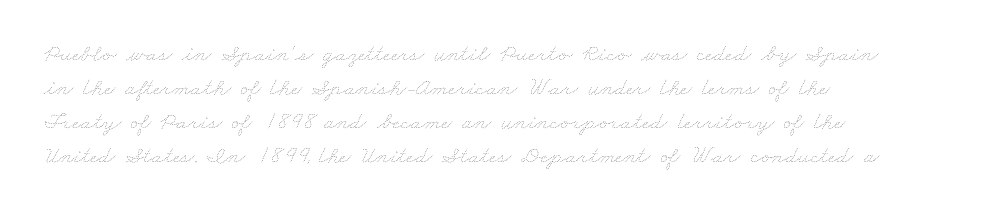
Q: Is the text bold? A: No.
Q: Is the text underlined? A: No.
Q: How is the paragraph aligned? A: Left-aligned.
Q: Is the spacing between letters normal or unusually wide? A: Normal.
Q: Is the spacing between lines tight, normal or loose? A: Normal.
